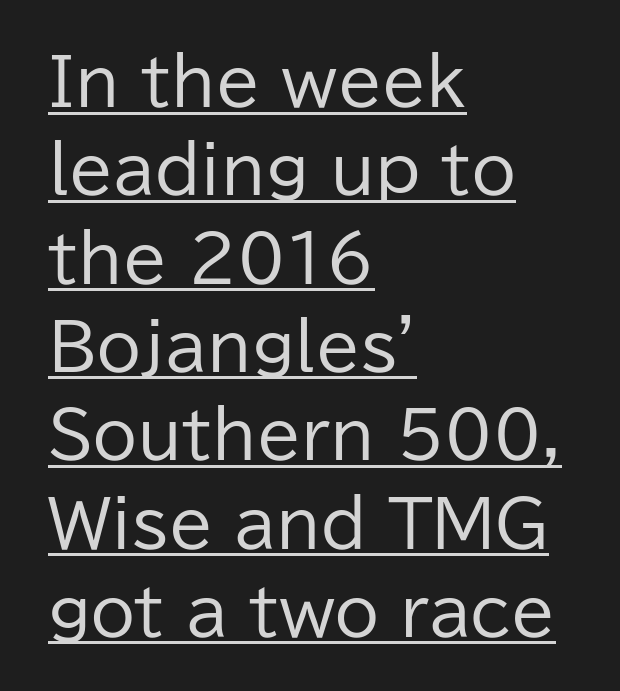
A normal amount of white space separates one row of letters from the next. No letter is thick-stroked: the sample isn't bold. Font category for this specimen: sans-serif. Upright lettering throughout. You could not count columns in this text — the font is proportionally spaced.
